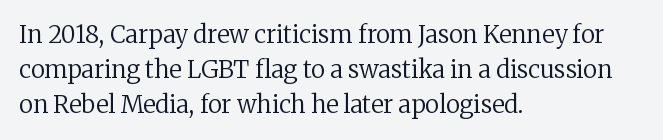
No word sits above an underline. This is the regular roman posture of the typeface. The lines in this sample share a left origin and differ only in where they stop. Successive baselines arrive at the customary interval.
